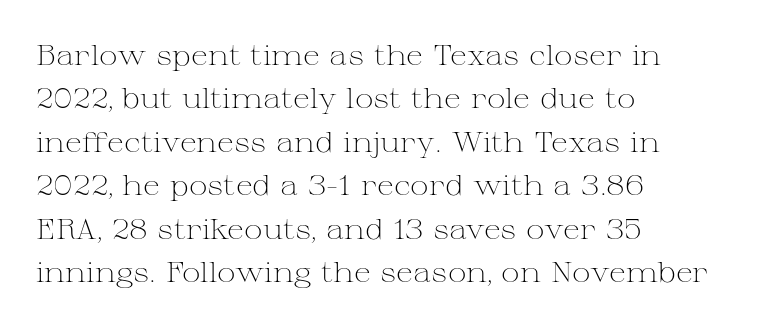
The image shows 28 px light, wide serif type, upright; set left-aligned, normal line spacing (1.55x), normal letter spacing, not underlined; medium stroke contrast and a medium x-height.
